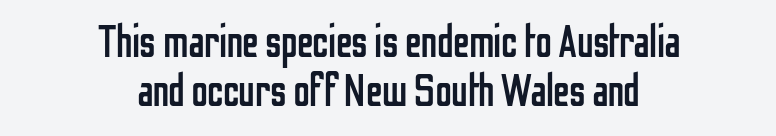
No feet cap the strokes, marking this as sans-serif type. Does the lettering tilt? It doesn't — this is upright. The face used here is proportionally spaced, like ordinary book or web type. In terms of letterspacing, this is plain default setting.
